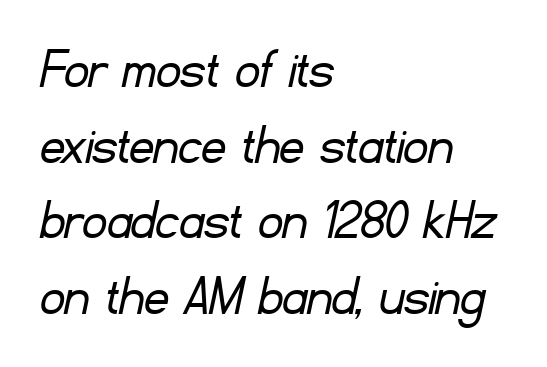
Looks like regular typesetting: each glyph gets only the width it needs. Tracking here is standard; glyphs follow each other at the usual distance. No chunkiness to these letters — they're not bold. The passage shown is not underscored anywhere.
